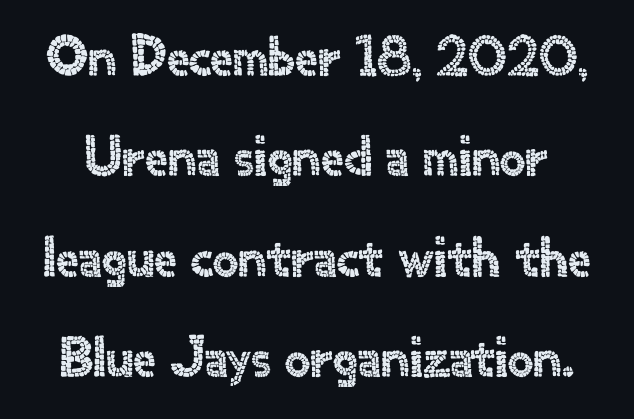
The string is rendered with underlining switched off. How are the letters spaced? Ordinarily, with no added tracking. Spacing verdict: proportional, widths tailored to each character. Posture: vertical. Each letter's strokes conclude bluntly, with no projecting serifs.
